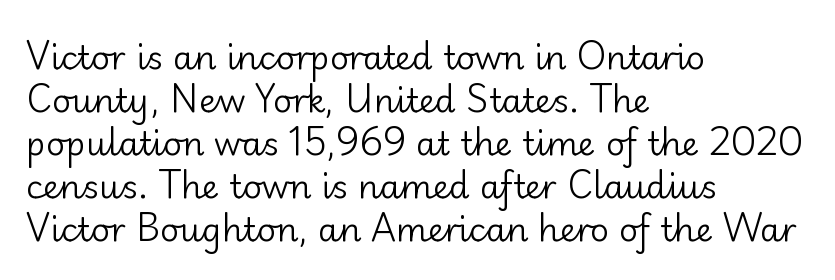
Anything drawn beneath the words? Only blank space. Stem width sits at or under what a default text font uses. Note the varied advance widths — an 'i' is clearly narrower than an 'm'. The rows are spaced the way most documents space them. The passage shown has conventional tracking throughout. Does the copy run flush right? No — it runs flush left.
